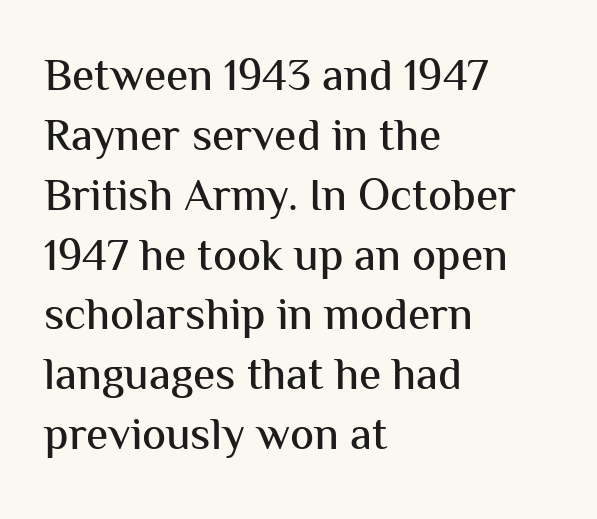
Q: Is the text italic (slanted)? A: No, it is upright.
Q: Is the typeface a serif or a sans-serif typeface? A: Sans-serif.
Q: Is the text underlined? A: No.
Q: How is the paragraph aligned? A: Left-aligned.
Q: Is the spacing between letters normal or unusually wide? A: Normal.
Q: Is the spacing between lines tight, normal or loose? A: Normal.
Q: Width (condensed, normal, or wide)? A: Normal.
Q: Stroke contrast? A: Medium.
Q: x-height? A: Medium.
Q: Monospaced? A: No.
